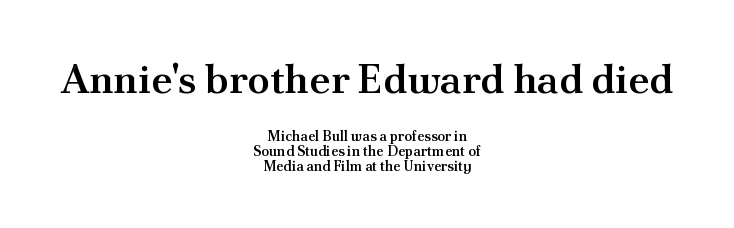
{"serif": "yes", "italic": "no", "bold": "semi", "weight": "semibold", "width": "normal", "stroke_contrast": "medium", "x_height": "small", "monospaced": "no", "underline": "no", "align": "center", "line_spacing": "tight", "line_spacing_ratio": 1.04, "letter_spacing": "normal", "letter_spacing_em": 0.0, "larger_block": "first", "size_ratio": 2.93, "glyph_px": 41}
